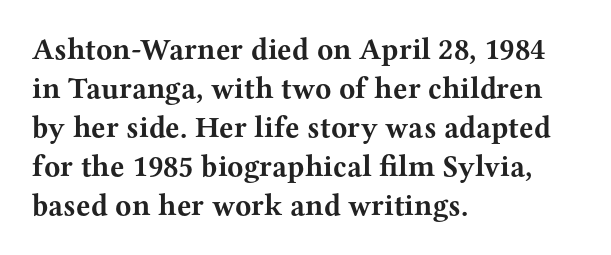
One glance says typical: line gaps are just what's usual. The line texture is even and compact thanks to regular tracking. Posture: straight, roman, zero tilt. Heft: maximum for text — a bold.
